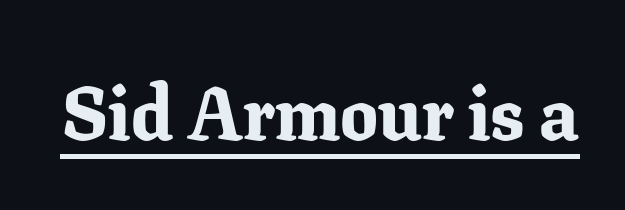
{"serif": "yes", "italic": "no", "bold": "yes", "weight": "bold", "width": "normal", "stroke_contrast": "low", "x_height": "medium", "monospaced": "no", "underline": "yes", "letter_spacing": "normal", "letter_spacing_em": 0.0, "glyph_px": 75}
